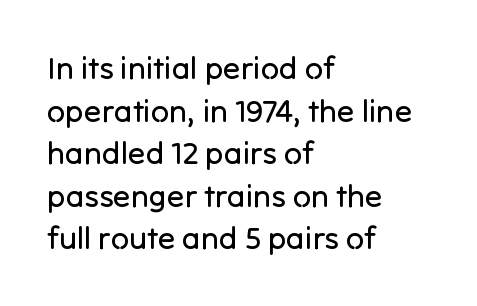
{"serif": "no", "italic": "no", "bold": "no", "weight": "regular", "width": "normal", "stroke_contrast": "low", "x_height": "medium", "monospaced": "no", "underline": "no", "align": "left", "line_spacing": "normal", "line_spacing_ratio": 1.33, "letter_spacing": "normal", "letter_spacing_em": 0.0, "glyph_px": 32}
